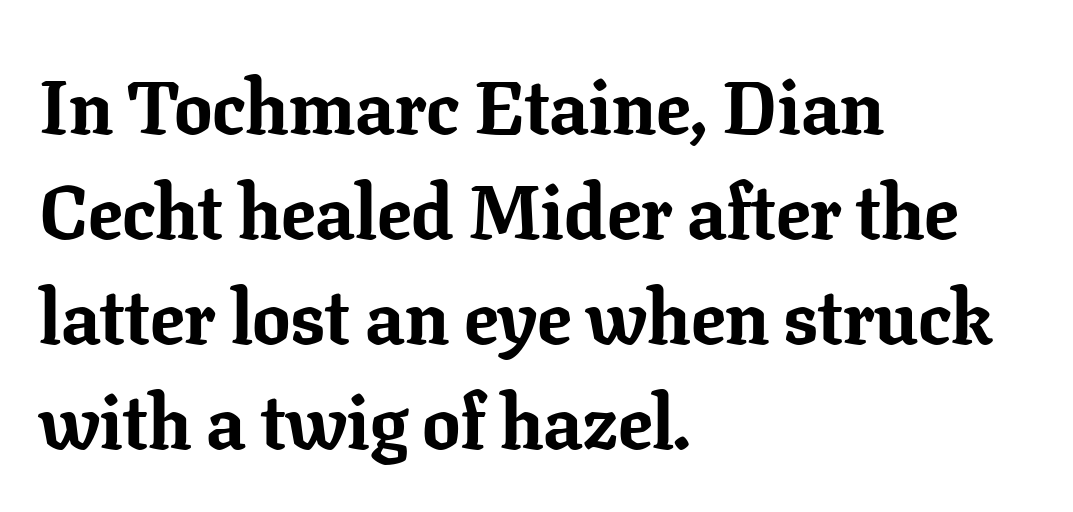
Do the characters align in a grid? No, the font is proportional. Alignment: flush left. Standard letterfit; no display-style spreading of the glyphs. A serif font was chosen for this passage.
